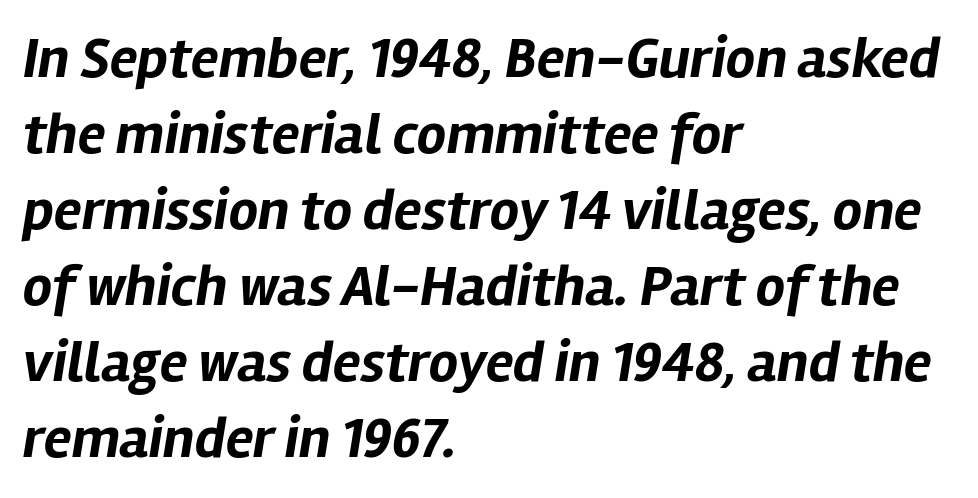
The image shows 58 px bold type, italic (leaning right); set left-aligned, normal line spacing (1.31x), normal letter spacing, not underlined; low stroke contrast and a medium x-height.
